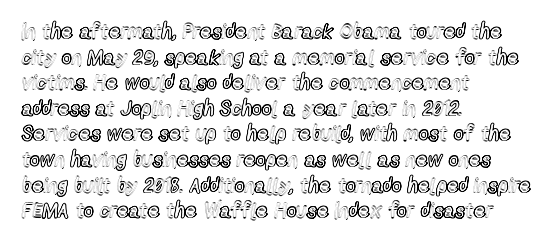
{"underline": "no", "align": "left", "line_spacing_ratio": 1.22, "letter_spacing": "normal", "letter_spacing_em": 0.0, "glyph_px": 21}
